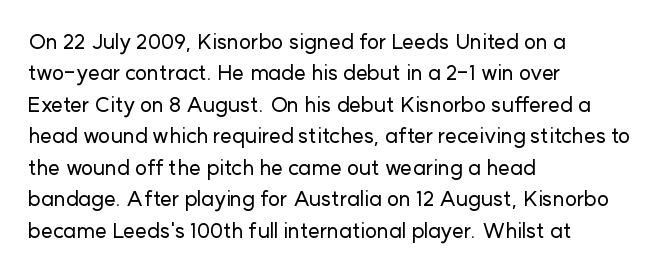
Q: Is the text italic (slanted)? A: No, it is upright.
Q: Is the text underlined? A: No.
Q: How is the paragraph aligned? A: Left-aligned.
Q: Is the spacing between letters normal or unusually wide? A: Normal.
Q: Is the spacing between lines tight, normal or loose? A: Normal.
